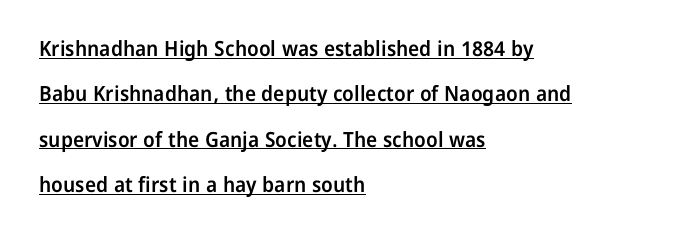
The image shows 21 px text type, upright; set left-aligned, loose line spacing (2.16x), normal letter spacing, underlined.
